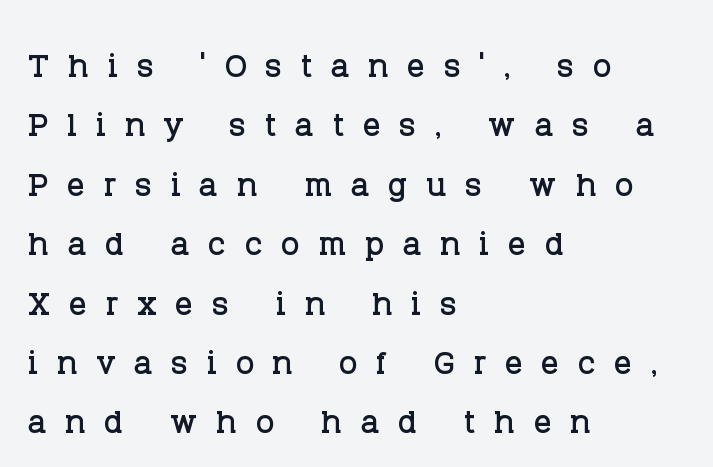
{"serif": "yes", "italic": "no", "width": "normal", "stroke_contrast": "low", "x_height": "large", "monospaced": "no", "underline": "no", "align": "left", "line_spacing": "normal", "line_spacing_ratio": 1.35, "letter_spacing": "wide", "letter_spacing_em": 0.42, "glyph_px": 44}
